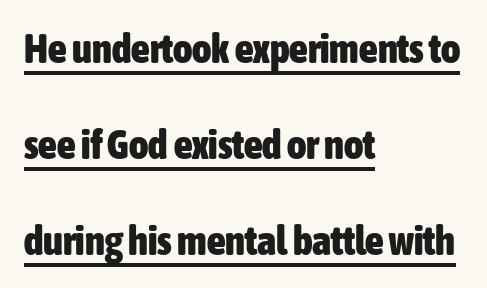
The image shows 41 px heavy, condensed sans-serif type, upright; set left-aligned, loose line spacing (2.34x), normal letter spacing, underlined; low stroke contrast and a medium x-height.
